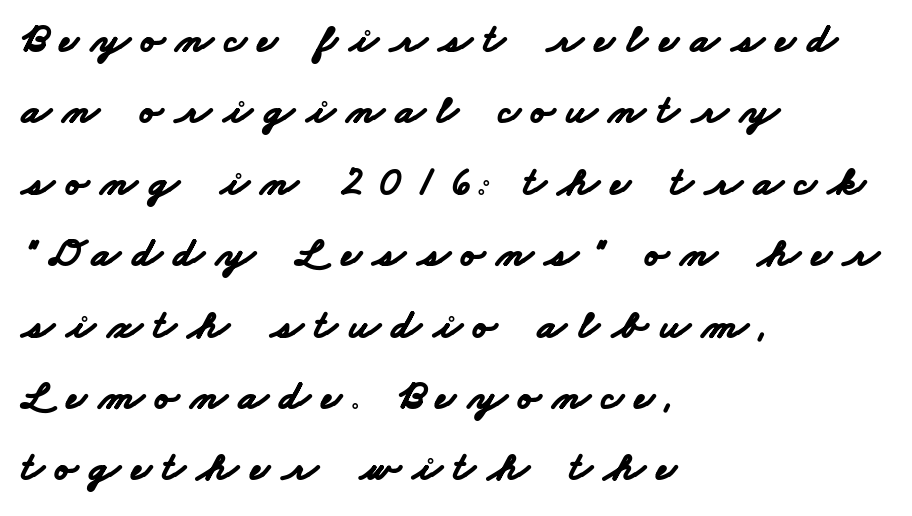
The image shows 42 px bold, wide sans-serif type; set left-aligned, normal line spacing (1.7x), unusually wide letter spacing (+0.29 em), not underlined; low stroke contrast and a small x-height.
